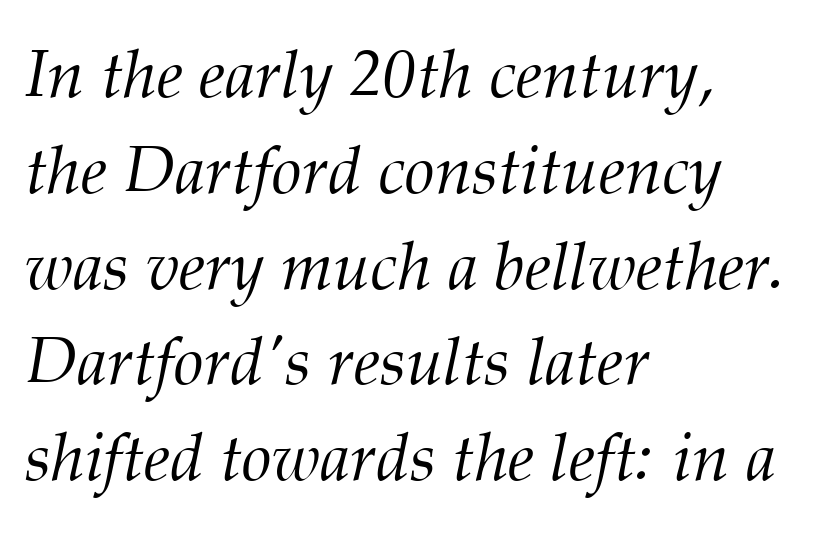
The image shows 67 px light serif type, italic (leaning right); set left-aligned, normal line spacing (1.43x), normal letter spacing, not underlined; medium stroke contrast and a medium x-height.
